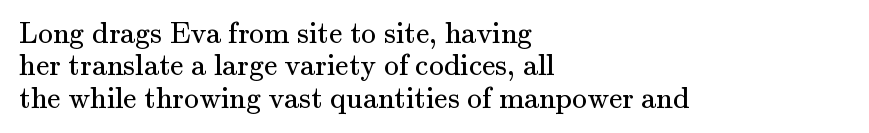
{"serif": "yes", "italic": "no", "bold": "no", "weight": "regular", "width": "normal", "stroke_contrast": "medium", "x_height": "small", "monospaced": "no", "underline": "no", "align": "left", "line_spacing": "tight", "line_spacing_ratio": 1.08, "letter_spacing": "normal", "letter_spacing_em": 0.0, "glyph_px": 30}
